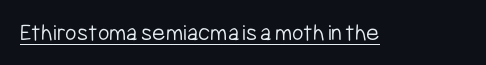
The image shows 25 px text type, upright; set normal letter spacing, underlined.
